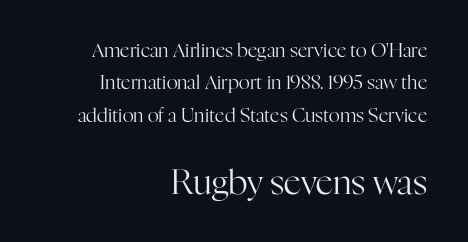
These glyphs show unthickened strokes, regular width or finer. Is there any slant? The stems are plumb. A student would notice the bottom passage is typeset larger than what precedes it. The rag falls on the left side of this text block. Looks like regular typesetting: each glyph gets only the width it needs. Honestly, there is no underline to notice here at all.
